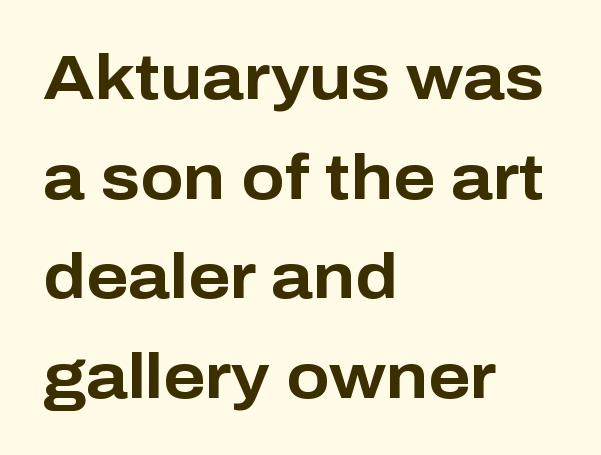
{"serif": "no", "italic": "no", "bold": "yes", "weight": "bold", "width": "normal", "stroke_contrast": "low", "x_height": "medium", "monospaced": "no", "underline": "no", "align": "left", "line_spacing": "normal", "line_spacing_ratio": 1.58, "letter_spacing": "normal", "letter_spacing_em": 0.0, "glyph_px": 63}
